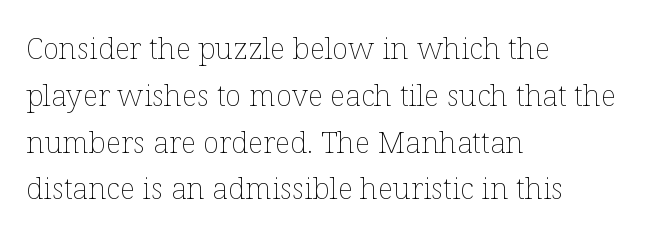
{"italic": "no", "bold": "no", "weight": "thin", "width": "normal", "stroke_contrast": "low", "x_height": "medium", "monospaced": "no", "underline": "no", "align": "left", "line_spacing": "normal", "line_spacing_ratio": 1.56, "letter_spacing": "normal", "letter_spacing_em": 0.0, "glyph_px": 30}
